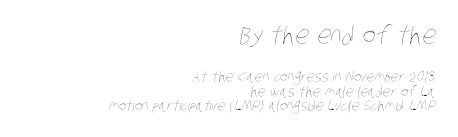
{"bold": "no", "underline": "no", "align": "right", "line_spacing": "tight", "line_spacing_ratio": 1.04, "letter_spacing": "normal", "letter_spacing_em": 0.0, "larger_block": "first", "size_ratio": 1.79, "glyph_px": 25}
